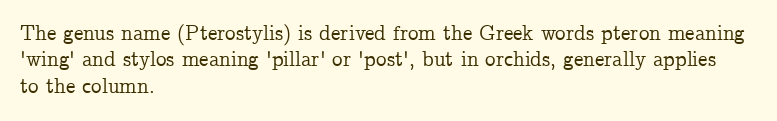
Q: Is the text italic (slanted)? A: No, it is upright.
Q: Is the text underlined? A: No.
Q: How is the paragraph aligned? A: Left-aligned.
Q: Is the spacing between letters normal or unusually wide? A: Normal.
Q: Is the spacing between lines tight, normal or loose? A: Normal.
